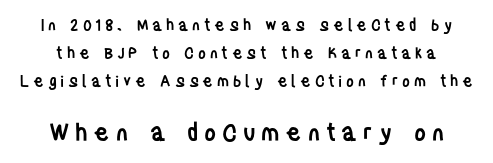
The image shows 23 px text type, upright; set line spacing 1.88x, unusually wide letter spacing (+0.25 em), not underlined; the second (bottom) block is 1.53x larger.
